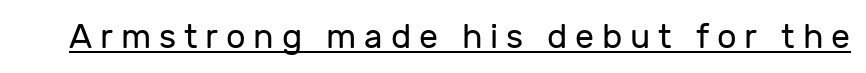
Q: Is the text bold? A: No.
Q: Is the text italic (slanted)? A: No, it is upright.
Q: Is the typeface a serif or a sans-serif typeface? A: Sans-serif.
Q: Is the text underlined? A: Yes.
Q: Is the spacing between letters normal or unusually wide? A: Unusually wide.
Q: Width (condensed, normal, or wide)? A: Normal.
Q: Stroke contrast? A: Low.
Q: x-height? A: Medium.
Q: Monospaced? A: No.
